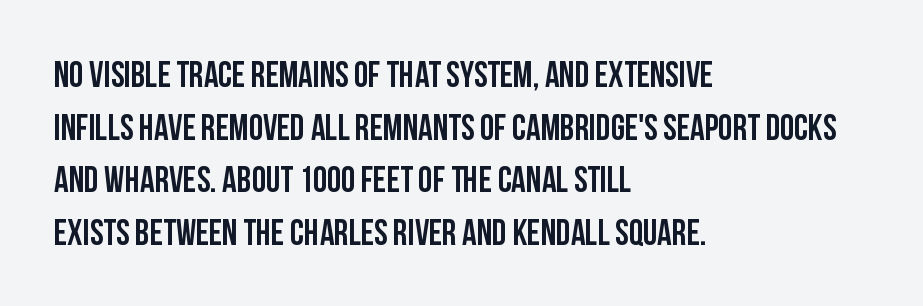
{"serif": "no", "italic": "no", "width": "condensed", "stroke_contrast": "low", "x_height": "large", "monospaced": "no", "underline": "no", "align": "left", "line_spacing": "normal", "line_spacing_ratio": 1.46, "letter_spacing": "normal", "letter_spacing_em": 0.0, "glyph_px": 36}
